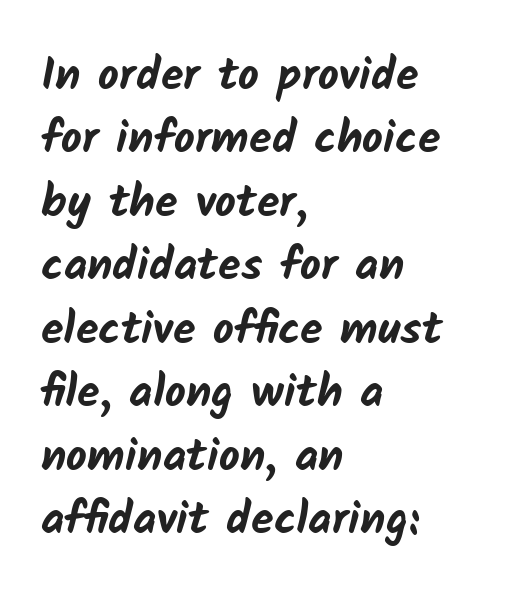
The passage shown is typed in a proportional face where columns would drift. Teacher's note: observe the even left margin — that is flush-left alignment. Plenty of ink on the page — the face is bold. The gap between lines stays unmarked. If you measured baseline to baseline, you'd find a middling distance. The letters carry no serifs — their stems end cleanly without finishing strokes.
